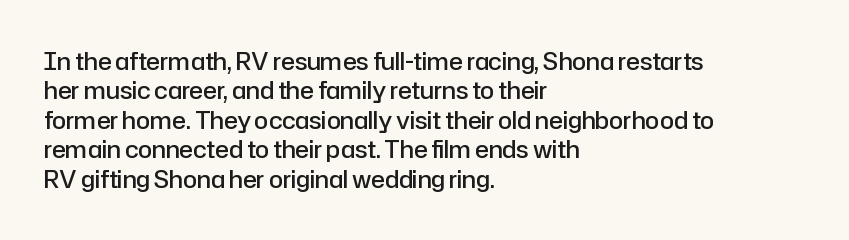
{"italic": "no", "bold": "semi", "underline": "no", "align": "left", "line_spacing": "normal", "line_spacing_ratio": 1.28, "letter_spacing": "normal", "letter_spacing_em": 0.0, "glyph_px": 23}
